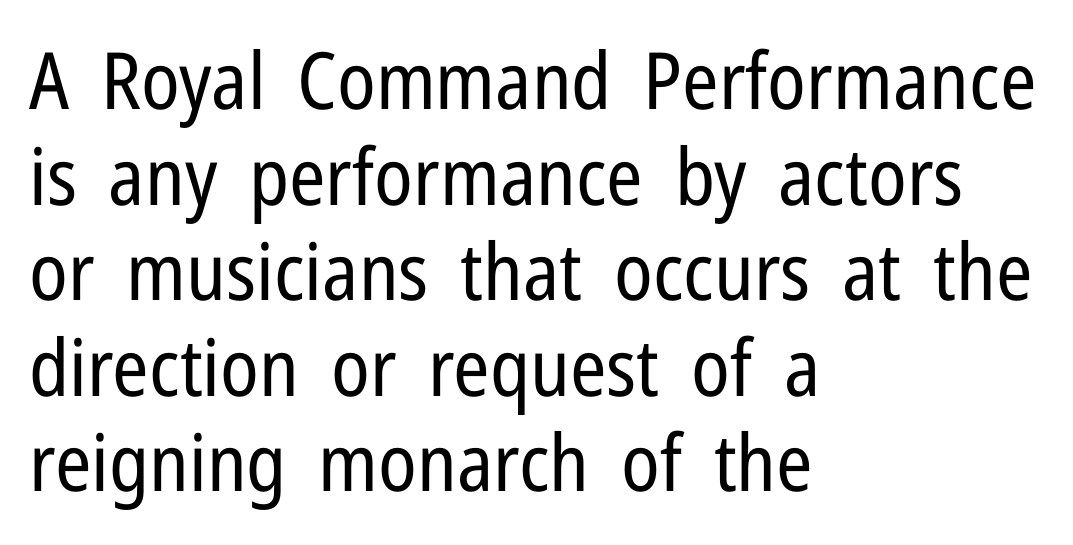
Q: Is the text bold? A: No.
Q: Is the text italic (slanted)? A: No, it is upright.
Q: Is the typeface a serif or a sans-serif typeface? A: Sans-serif.
Q: Is the text underlined? A: No.
Q: How is the paragraph aligned? A: Left-aligned.
Q: Is the spacing between letters normal or unusually wide? A: Normal.
Q: Width (condensed, normal, or wide)? A: Condensed.
Q: Stroke contrast? A: Low.
Q: x-height? A: Medium.
Q: Monospaced? A: No.
